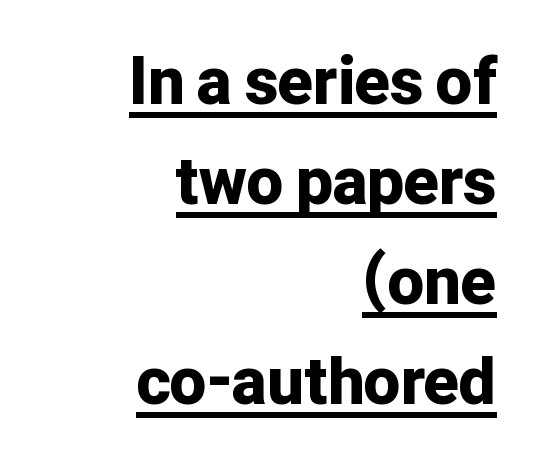
{"serif": "no", "italic": "no", "bold": "yes", "weight": "bold", "width": "normal", "stroke_contrast": "low", "x_height": "medium", "monospaced": "no", "underline": "yes", "align": "right", "line_spacing": "normal", "line_spacing_ratio": 1.54, "letter_spacing": "normal", "letter_spacing_em": 0.0, "glyph_px": 65}
